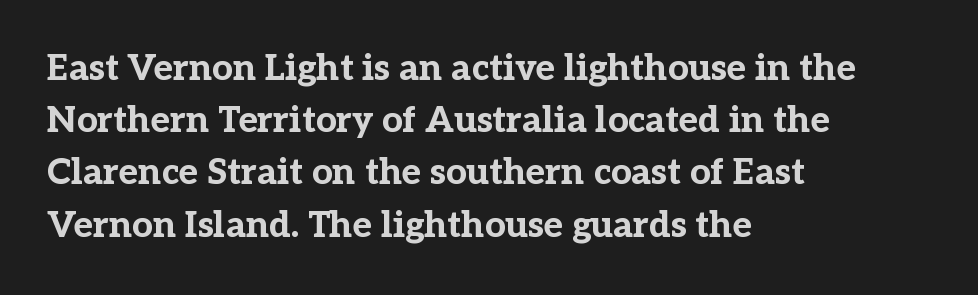
{"serif": "yes", "italic": "no", "bold": "yes", "weight": "bold", "width": "normal", "stroke_contrast": "low", "x_height": "medium", "monospaced": "no", "underline": "no", "align": "left", "line_spacing": "normal", "line_spacing_ratio": 1.45, "letter_spacing": "normal", "letter_spacing_em": 0.0, "glyph_px": 36}
